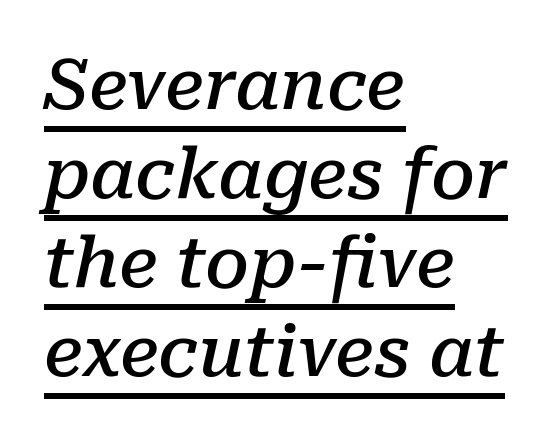
Q: Is the text bold? A: Semi-bold.
Q: Is the text italic (slanted)? A: Yes, it leans right by about 10 degrees.
Q: Is the typeface a serif or a sans-serif typeface? A: Serif.
Q: Is the text underlined? A: Yes.
Q: How is the paragraph aligned? A: Left-aligned.
Q: Is the spacing between letters normal or unusually wide? A: Normal.
Q: Is the spacing between lines tight, normal or loose? A: Normal.
Q: Width (condensed, normal, or wide)? A: Normal.
Q: Stroke contrast? A: Low.
Q: x-height? A: Medium.
Q: Monospaced? A: No.
